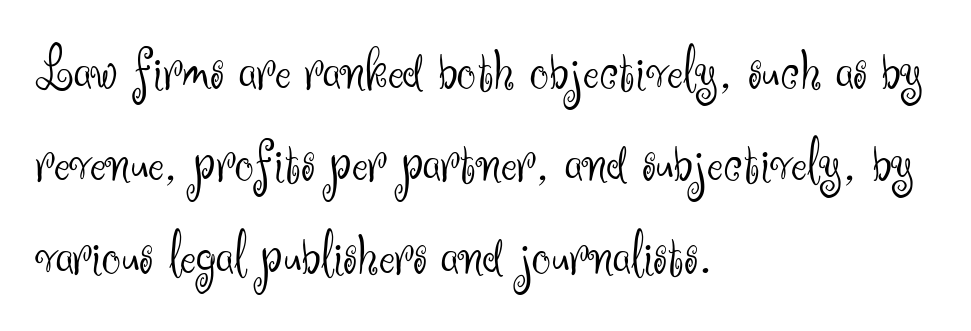
The image shows 60 px light sans-serif type, upright; set left-aligned, normal line spacing (1.54x), normal letter spacing, not underlined; medium stroke contrast and a small x-height.
